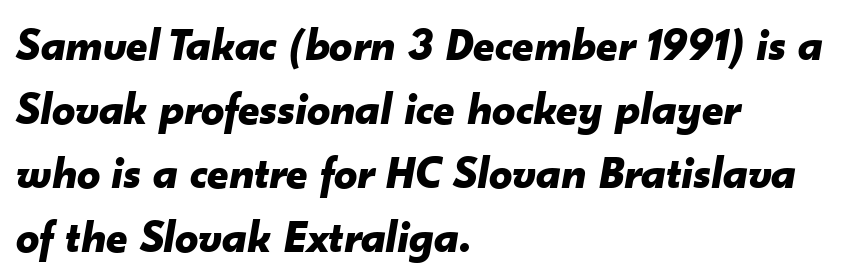
Baseline-to-baseline distance is the conventional proportion of letter height. Horizontally, the lines are justified to the leading edge only. This is oblique type, the kind used for emphasis or titles. Heft: maximum for text — a bold.
